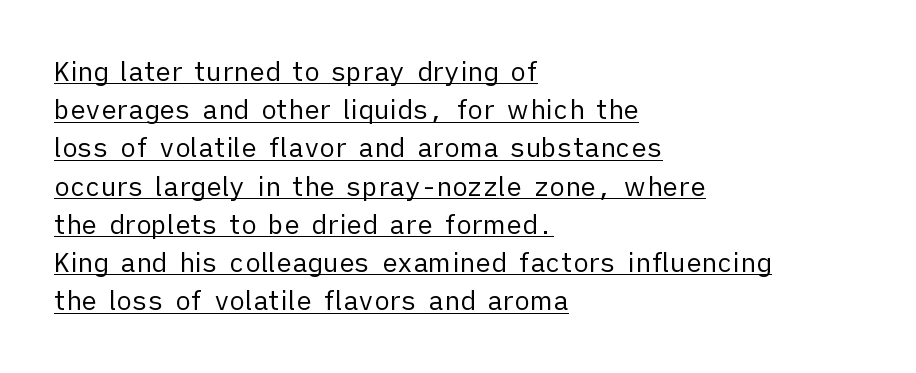
The image shows 26 px text type, upright; set left-aligned, normal line spacing (1.47x), normal letter spacing, underlined.
